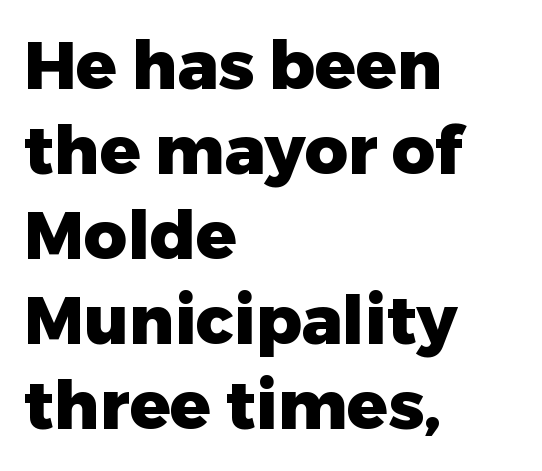
Q: Is the text bold? A: Yes.
Q: Is the text italic (slanted)? A: No, it is upright.
Q: Is the typeface a serif or a sans-serif typeface? A: Sans-serif.
Q: Is the text underlined? A: No.
Q: How is the paragraph aligned? A: Left-aligned.
Q: Is the spacing between letters normal or unusually wide? A: Normal.
Q: Is the spacing between lines tight, normal or loose? A: Normal.
Q: Width (condensed, normal, or wide)? A: Normal.
Q: Stroke contrast? A: Low.
Q: x-height? A: Medium.
Q: Monospaced? A: No.
